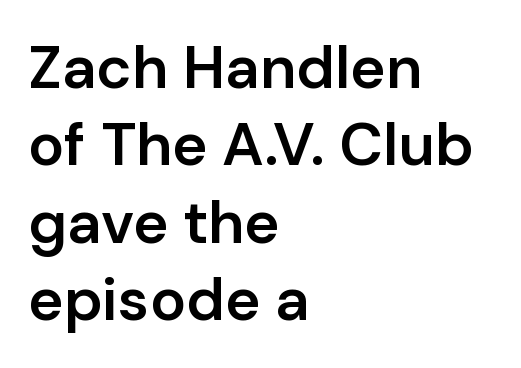
{"serif": "no", "italic": "no", "bold": "semi", "weight": "semibold", "width": "normal", "stroke_contrast": "low", "x_height": "medium", "monospaced": "no", "underline": "no", "align": "left", "line_spacing": "normal", "line_spacing_ratio": 1.29, "letter_spacing": "normal", "letter_spacing_em": 0.0, "glyph_px": 60}
